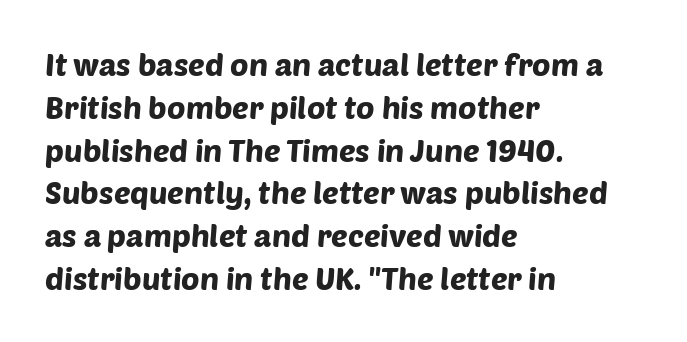
Q: Is the typeface a serif or a sans-serif typeface? A: Sans-serif.
Q: Is the text underlined? A: No.
Q: How is the paragraph aligned? A: Left-aligned.
Q: Is the spacing between letters normal or unusually wide? A: Normal.
Q: Is the spacing between lines tight, normal or loose? A: Normal.
Q: Width (condensed, normal, or wide)? A: Normal.
Q: Stroke contrast? A: Low.
Q: x-height? A: Large.
Q: Monospaced? A: No.
